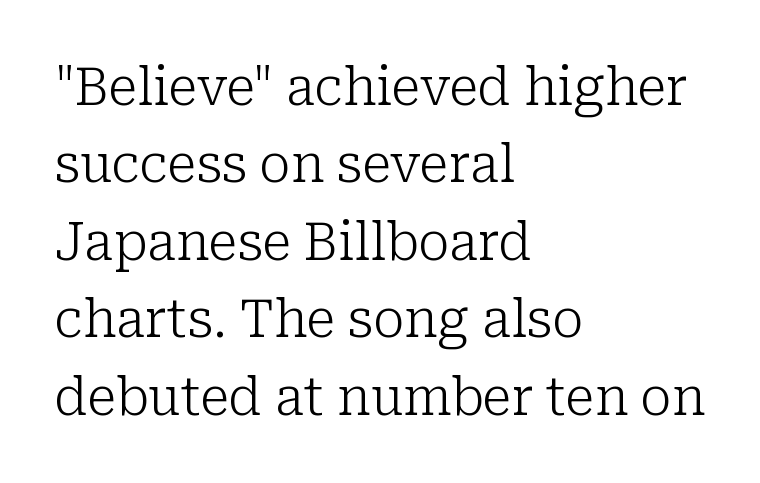
Leading: standard. The type family on display is of the serif kind. Spacing verdict: proportional, widths tailored to each character. This sample uses an upright cut, with every glyph sitting square on the baseline. Glance below the letters and you will spot only blank space.
